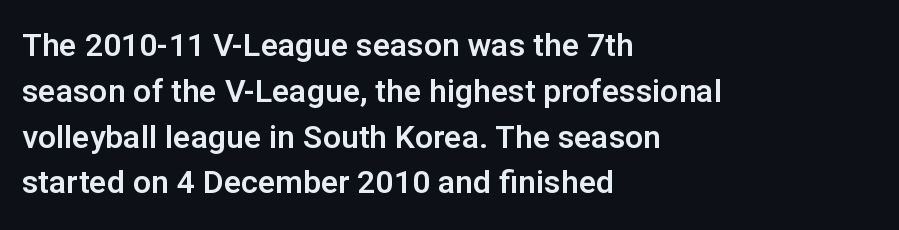
The image shows 32 px sans-serif type, upright; set left-aligned, normal line spacing (1.43x), normal letter spacing, not underlined; low stroke contrast and a medium x-height.
